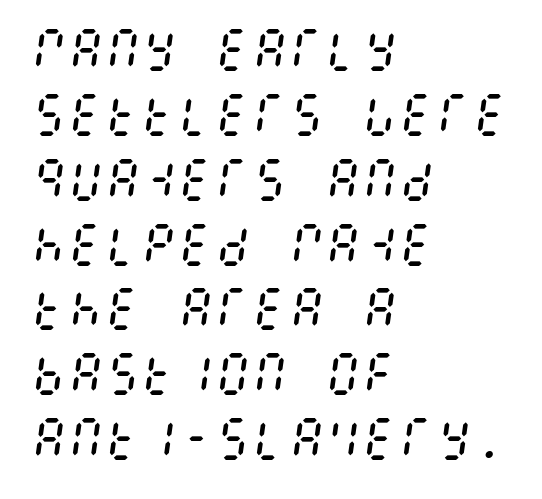
Q: Is the text bold? A: No.
Q: Is the text italic (slanted)? A: Yes, it leans right by about 8 degrees.
Q: Is the text underlined? A: No.
Q: How is the paragraph aligned? A: Left-aligned.
Q: Is the spacing between letters normal or unusually wide? A: Normal.
Q: Is the spacing between lines tight, normal or loose? A: Normal.
Q: Width (condensed, normal, or wide)? A: Condensed.
Q: Stroke contrast? A: Medium.
Q: x-height? A: Large.
